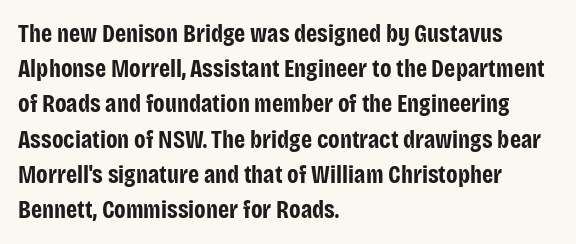
The image shows 25 px bold type, upright; set left-aligned, normal line spacing (1.41x), normal letter spacing, not underlined.
